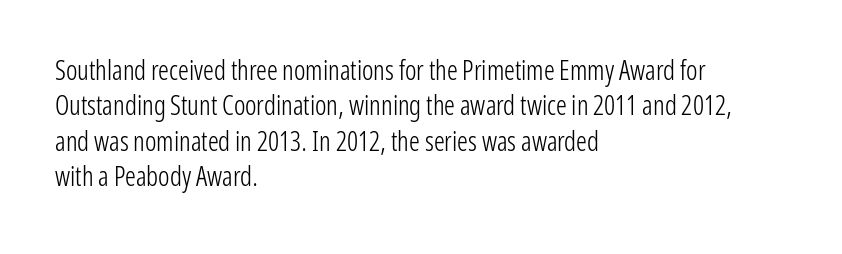
Line beginnings align vertically; line endings do not. The typography opts for an upright posture over an oblique one. Baseline-to-baseline distance is the conventional proportion of letter height. The characters are drawn with everyday or finer stroke widths. Here the glyphs are tracked normally, forming tight word shapes.
